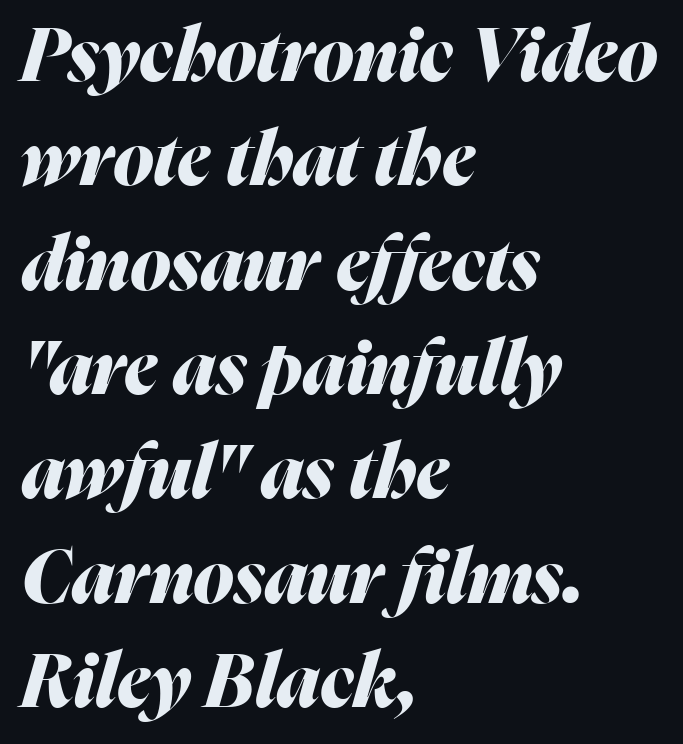
{"italic": "yes", "lean": "right", "slant_degrees": 16, "bold": "yes", "weight": "heavy", "width": "normal", "stroke_contrast": "medium", "x_height": "medium", "monospaced": "no", "underline": "no", "align": "left", "line_spacing": "normal", "line_spacing_ratio": 1.41, "letter_spacing": "normal", "letter_spacing_em": 0.0, "glyph_px": 74}
